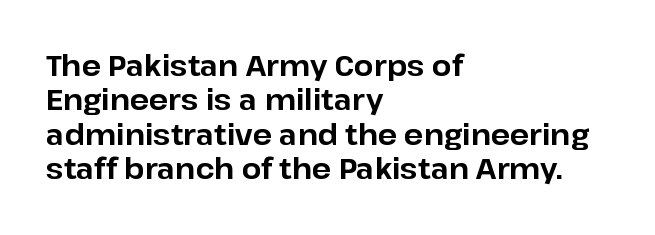
The image shows 28 px bold sans-serif type, upright; set left-aligned, line spacing 1.23x, normal letter spacing, not underlined; low stroke contrast and a medium x-height.
